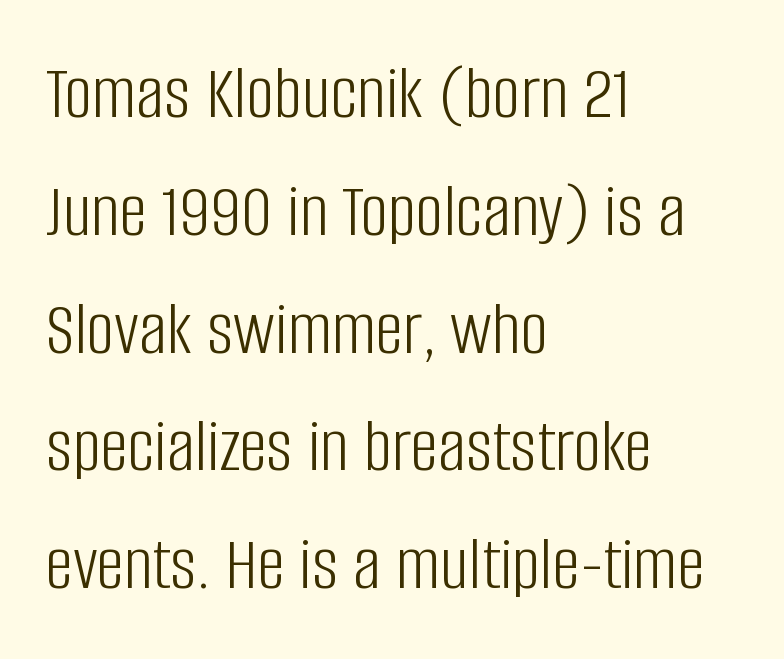
Q: Is the text bold? A: No.
Q: Is the text italic (slanted)? A: No, it is upright.
Q: Is the typeface a serif or a sans-serif typeface? A: Sans-serif.
Q: Is the text underlined? A: No.
Q: How is the paragraph aligned? A: Left-aligned.
Q: Is the spacing between letters normal or unusually wide? A: Normal.
Q: Is the spacing between lines tight, normal or loose? A: Normal.
Q: Width (condensed, normal, or wide)? A: Condensed.
Q: Stroke contrast? A: Low.
Q: x-height? A: Large.
Q: Monospaced? A: No.
